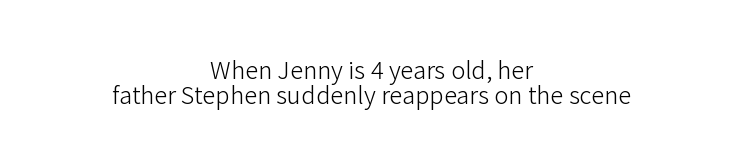
{"italic": "no", "bold": "no", "underline": "no", "align": "center", "line_spacing": "tight", "line_spacing_ratio": 1.03, "letter_spacing": "normal", "letter_spacing_em": 0.0, "glyph_px": 24}
